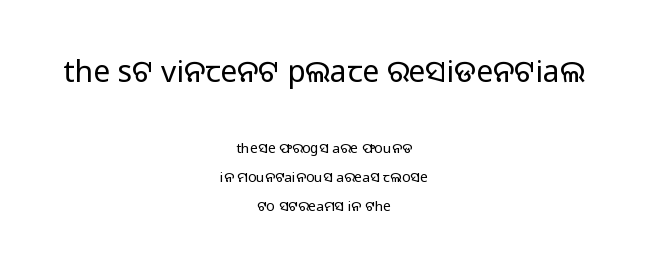
Q: Is the text bold? A: No.
Q: Is the text italic (slanted)? A: No, it is upright.
Q: Is the typeface a serif or a sans-serif typeface? A: Sans-serif.
Q: Is the text underlined? A: No.
Q: How is the paragraph aligned? A: Centered.
Q: Is the spacing between letters normal or unusually wide? A: Normal.
Q: Is the spacing between lines tight, normal or loose? A: Loose.
Q: Which block of text is set in a larger size, the first (top) or the second (bottom)? A: The first (top) one.
Q: Width (condensed, normal, or wide)? A: Normal.
Q: Stroke contrast? A: Low.
Q: x-height? A: Medium.
Q: Monospaced? A: No.
